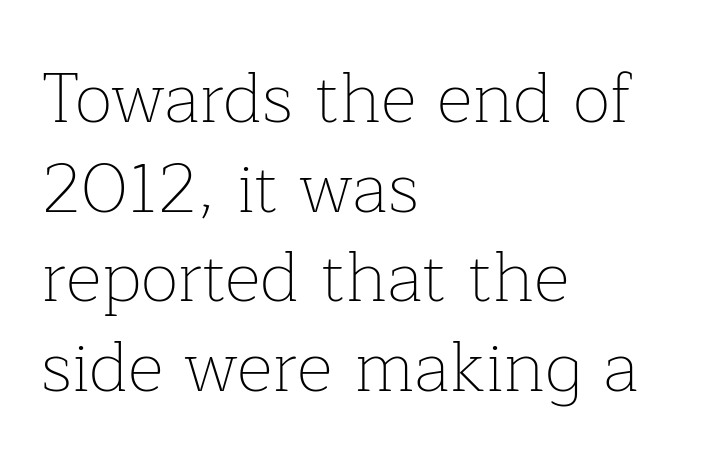
Q: Is the text bold? A: No.
Q: Is the text italic (slanted)? A: No, it is upright.
Q: Is the typeface a serif or a sans-serif typeface? A: Serif.
Q: Is the text underlined? A: No.
Q: How is the paragraph aligned? A: Left-aligned.
Q: Is the spacing between letters normal or unusually wide? A: Normal.
Q: Is the spacing between lines tight, normal or loose? A: Normal.
Q: Width (condensed, normal, or wide)? A: Normal.
Q: Stroke contrast? A: Low.
Q: x-height? A: Medium.
Q: Monospaced? A: No.
